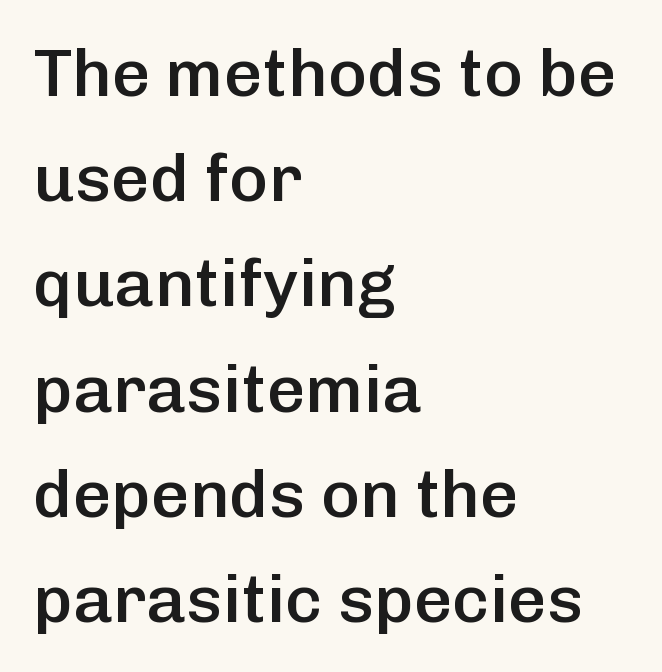
{"serif": "no", "italic": "no", "bold": "semi", "weight": "semibold", "width": "normal", "stroke_contrast": "low", "x_height": "medium", "monospaced": "no", "underline": "no", "align": "left", "line_spacing": "normal", "line_spacing_ratio": 1.57, "letter_spacing": "normal", "letter_spacing_em": 0.0, "glyph_px": 67}
